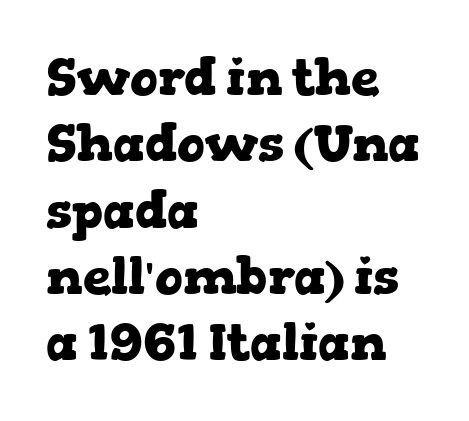
The image shows 51 px heavy, wide serif type, upright; set left-aligned, normal line spacing (1.3x), normal letter spacing, not underlined; low stroke contrast and a medium x-height.
